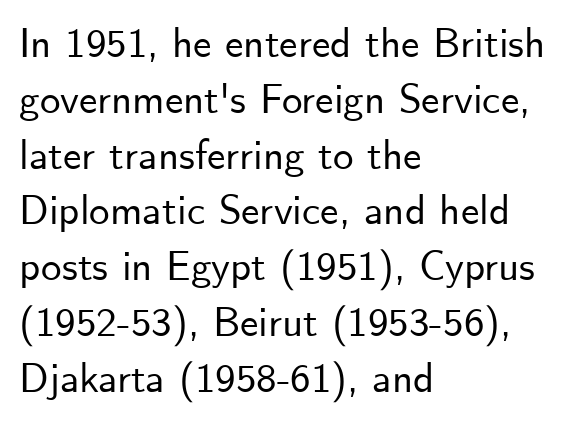
Q: Is the text italic (slanted)? A: No, it is upright.
Q: Is the typeface a serif or a sans-serif typeface? A: Sans-serif.
Q: Is the text underlined? A: No.
Q: How is the paragraph aligned? A: Left-aligned.
Q: Is the spacing between letters normal or unusually wide? A: Normal.
Q: Is the spacing between lines tight, normal or loose? A: Normal.
Q: Width (condensed, normal, or wide)? A: Normal.
Q: Stroke contrast? A: Low.
Q: x-height? A: Small.
Q: Monospaced? A: No.
